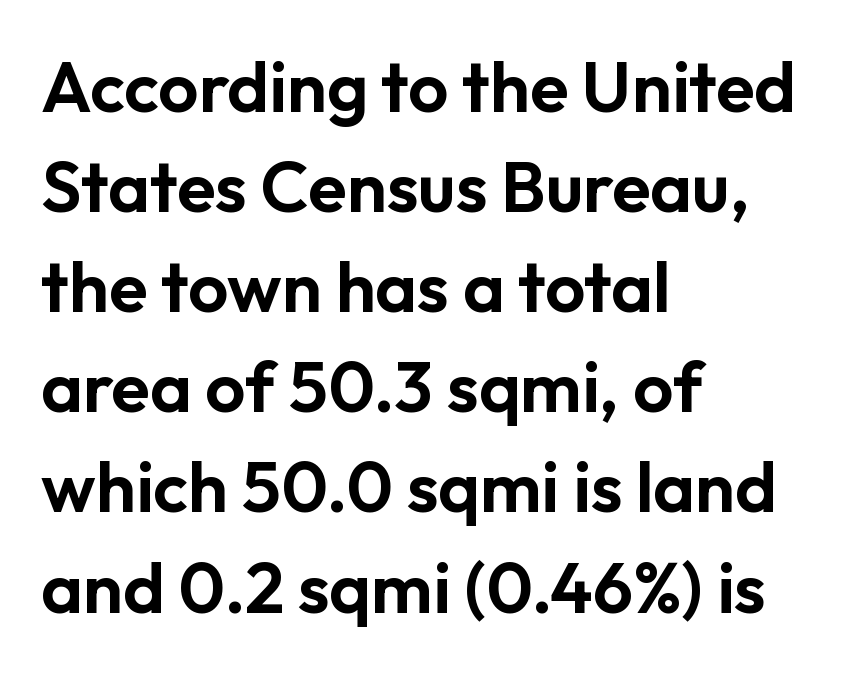
The image shows 71 px sans-serif type, upright; set left-aligned, normal line spacing (1.41x), normal letter spacing, not underlined; low stroke contrast and a medium x-height.
